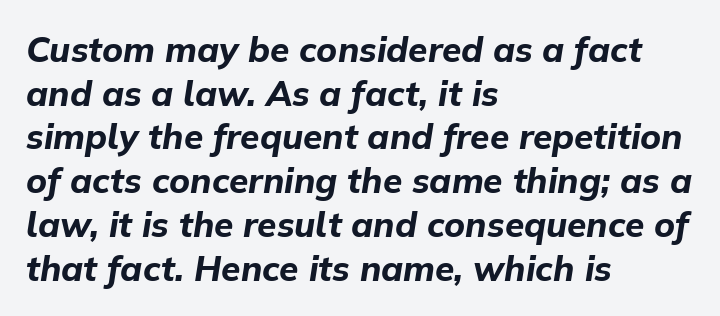
The image shows 35 px bold type, italic (leaning right); set left-aligned, normal line spacing (1.25x), normal letter spacing, not underlined; low stroke contrast and a medium x-height.
